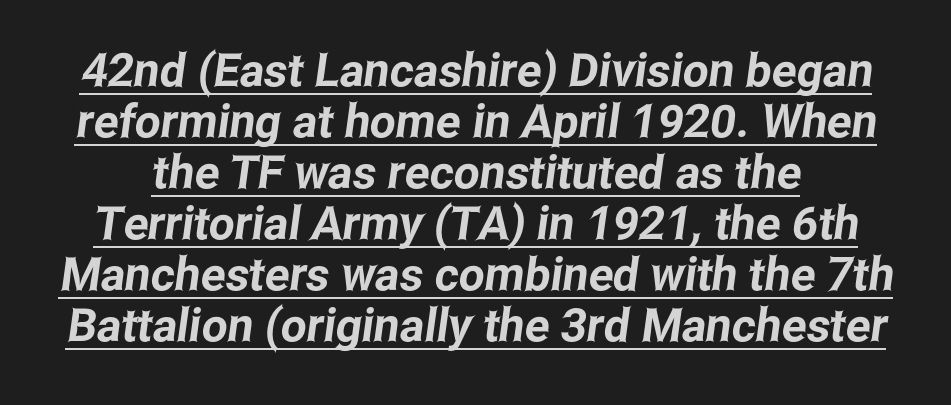
The image shows 46 px condensed sans-serif type; set tight line spacing (1.11x), normal letter spacing, underlined; low stroke contrast and a medium x-height.
